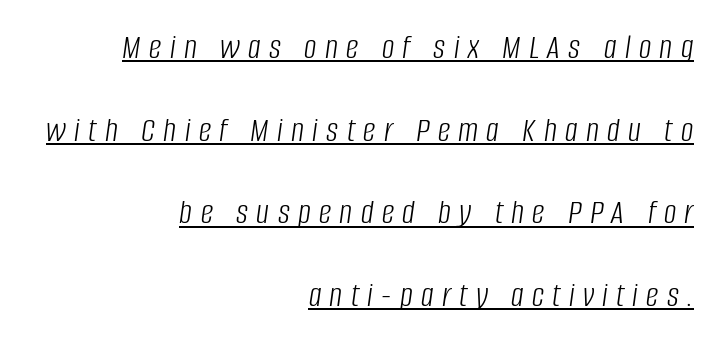
The image shows 35 px light, condensed type, italic (leaning right); set right-aligned, loose line spacing (2.36x), unusually wide letter spacing (+0.24 em), underlined; low stroke contrast and a large x-height.
